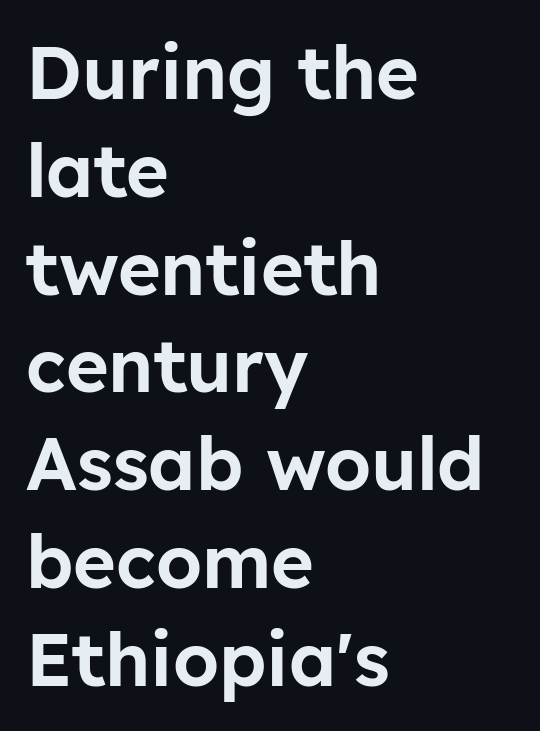
The rendering anchors every line to the left-hand side. Tracking value appears to be zero — textbook default spacing. The strip under each line holds only bare page. Baseline-to-baseline distance is the conventional proportion of letter height.
